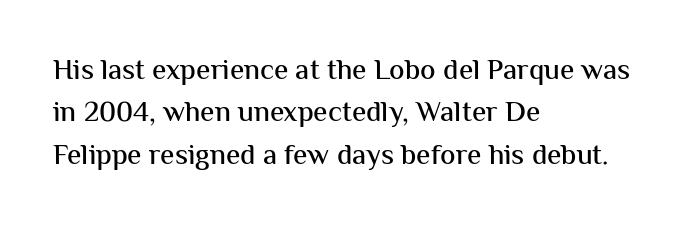
How would I describe the line gaps? Plain and ordinary. Looks like regular typesetting: each glyph gets only the width it needs. Classification — sans serif. Observe the ordinary spacing: letters are neighbours, not strangers. All the whitespace from short lines collects on the right.
